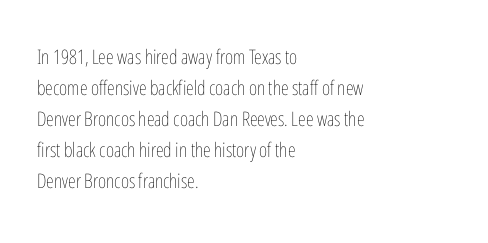
Q: Is the text bold? A: No.
Q: Is the text italic (slanted)? A: No, it is upright.
Q: Is the text underlined? A: No.
Q: How is the paragraph aligned? A: Left-aligned.
Q: Is the spacing between letters normal or unusually wide? A: Normal.
Q: Is the spacing between lines tight, normal or loose? A: Normal.
